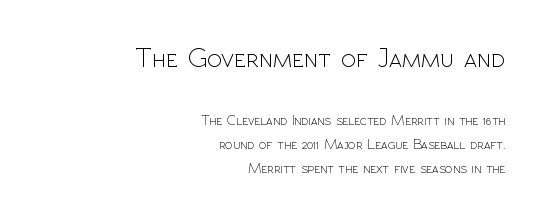
The image shows 28 px light sans-serif type, upright; set right-aligned, line spacing 1.71x, normal letter spacing, not underlined; the first (top) block is 2.0x larger; a medium x-height.
